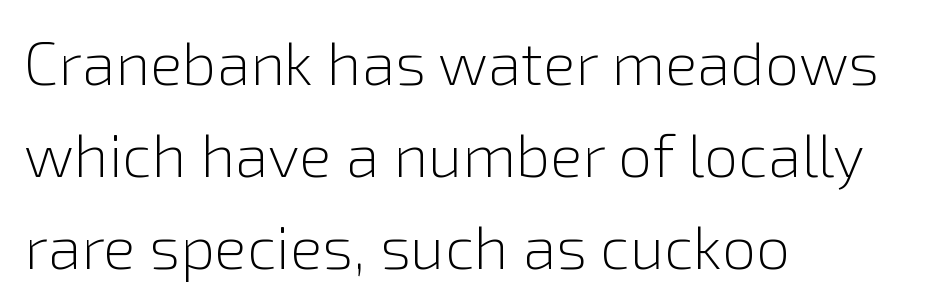
{"serif": "no", "italic": "no", "bold": "no", "weight": "light", "width": "normal", "stroke_contrast": "low", "x_height": "medium", "monospaced": "no", "underline": "no", "align": "left", "line_spacing": "normal", "line_spacing_ratio": 1.51, "letter_spacing": "normal", "letter_spacing_em": 0.0, "glyph_px": 61}
